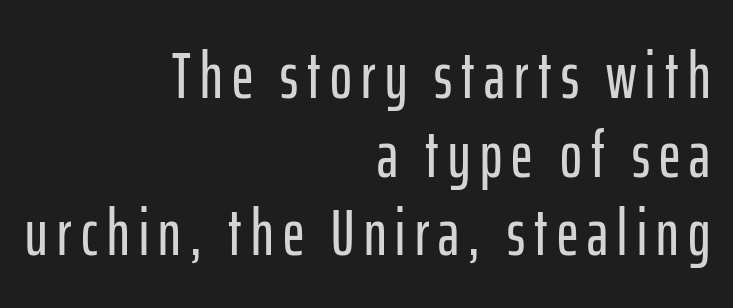
This is roman type, the default non-slanted kind. Beneath every word, the page is bare. The face used here is proportionally spaced, like ordinary book or web type. I'd call this a sans setting — the letters go barefoot.
